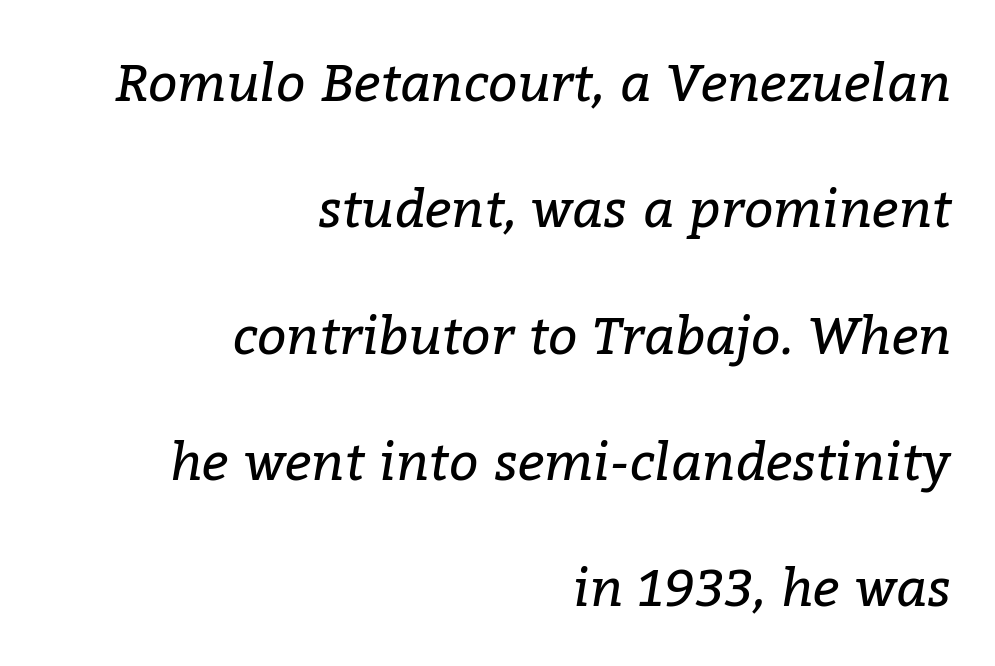
A typesetter would call this proportional, since set widths differ per character. A serif font was chosen for this passage. This rendering uses right alignment, leaving the left contour irregular. The weight tops out at a normal text grade. The line texture is even and compact thanks to regular tracking. Quick note: italic.
